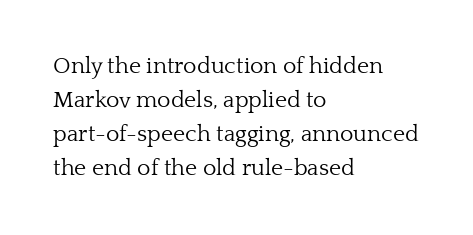
Q: Is the text bold? A: No.
Q: Is the text italic (slanted)? A: No, it is upright.
Q: Is the text underlined? A: No.
Q: How is the paragraph aligned? A: Left-aligned.
Q: Is the spacing between letters normal or unusually wide? A: Normal.
Q: Is the spacing between lines tight, normal or loose? A: Normal.
